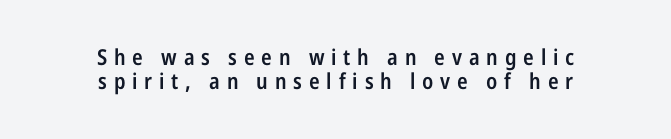
The image shows 22 px text type, upright; set centered, tight line spacing (1.1x), unusually wide letter spacing (+0.31 em), not underlined.
